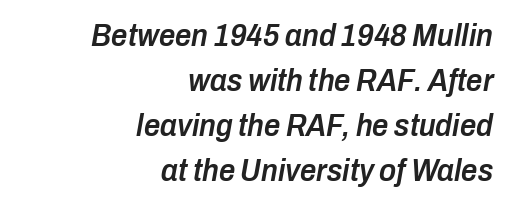
Q: Is the text bold? A: Semi-bold.
Q: Is the text italic (slanted)? A: Yes, it leans right by about 10 degrees.
Q: Is the text underlined? A: No.
Q: How is the paragraph aligned? A: Right-aligned.
Q: Is the spacing between letters normal or unusually wide? A: Normal.
Q: Is the spacing between lines tight, normal or loose? A: Normal.
Q: Width (condensed, normal, or wide)? A: Condensed.
Q: Stroke contrast? A: Low.
Q: x-height? A: Medium.
Q: Monospaced? A: No.
